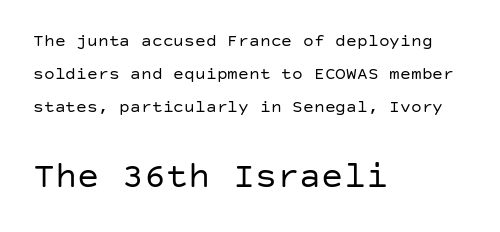
{"serif": "no", "italic": "no", "bold": "no", "weight": "regular", "width": "normal", "stroke_contrast": "low", "x_height": "large", "underline": "no", "align": "left", "line_spacing_ratio": 1.82, "letter_spacing": "normal", "letter_spacing_em": 0.0, "larger_block": "second", "size_ratio": 2.06, "glyph_px": 37}
